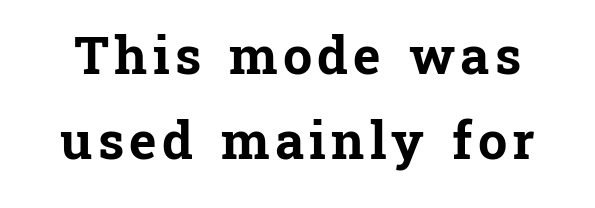
Q: Is the text bold? A: Yes.
Q: Is the text italic (slanted)? A: No, it is upright.
Q: Is the typeface a serif or a sans-serif typeface? A: Serif.
Q: Is the text underlined? A: No.
Q: Is the spacing between lines tight, normal or loose? A: Normal.
Q: Width (condensed, normal, or wide)? A: Normal.
Q: Stroke contrast? A: Low.
Q: x-height? A: Medium.
Q: Monospaced? A: No.
